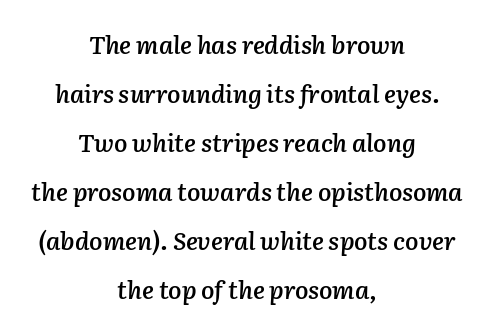
The image shows 25 px text type, italic (leaning right); set centered, loose line spacing (1.96x), normal letter spacing, not underlined.
